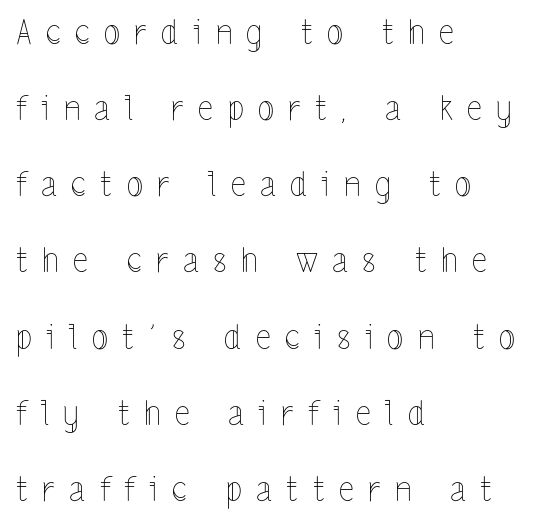
The image shows 34 px thin, condensed type, upright; set left-aligned, loose line spacing (2.24x), unusually wide letter spacing (+0.42 em), not underlined; a medium x-height.
